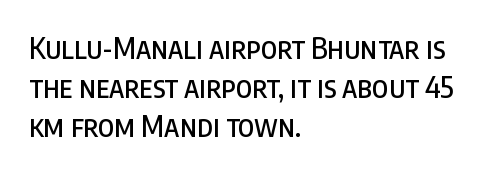
Check where the strokes stop: nothing finishes them off — pure sans. The string is rendered with underlining switched off. Caption: multi-line text, flush left, ragged right. A typesetter would call this proportional, since set widths differ per character.
